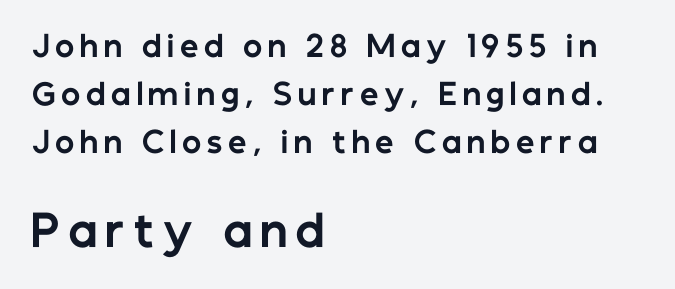
The zone under the glyphs is completely vacant. Its strokes are broad and dark, the hallmark of bold type. Character widths vary here, with narrow letters taking less room than wide ones. Caption: upper text group reduced, lower text group enlarged.
